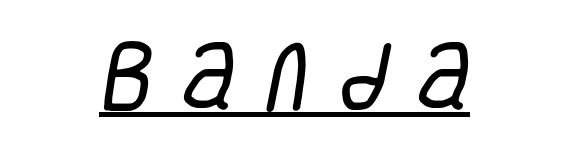
Each letter's strokes conclude bluntly, with no projecting serifs. Note the varied advance widths — an 'i' is clearly narrower than an 'm'. Heaviness? Minimal to ordinary, like unemphasized prose. The passage is arranged like a title page — every line centered. This rendering widens character spacing well past its baseline value.
